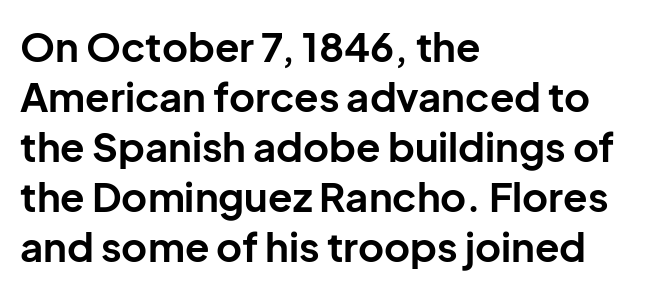
Looks like regular typesetting: each glyph gets only the width it needs. The rendering uses a moderate line-height, typical for paragraphs. Upright lettering throughout. Descenders are the only things crossing below the line. How are the letters spaced? Ordinarily, with no added tracking.
